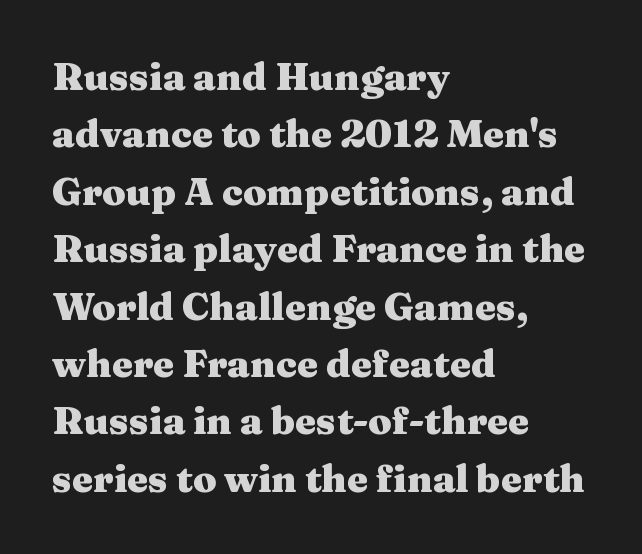
{"serif": "yes", "italic": "no", "bold": "yes", "weight": "heavy", "width": "wide", "stroke_contrast": "medium", "x_height": "medium", "monospaced": "no", "underline": "no", "align": "left", "line_spacing": "normal", "line_spacing_ratio": 1.51, "letter_spacing": "normal", "letter_spacing_em": 0.0, "glyph_px": 38}
